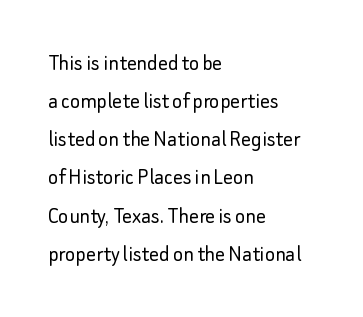
Is there much room between lines? A standard amount, neither cramped nor airy. A roman cut, with each character standing at attention. How are the letters spaced? Ordinarily, with no added tracking. This rendering features lettering with no underline. The paragraph shown leans on its left margin. The weight tops out at a normal text grade.
